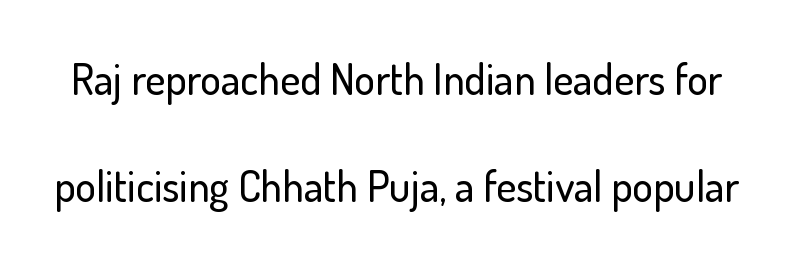
The specimen reads as upright at a glance. Font category for this specimen: sans-serif. Lines of text with bare space underneath. Is this a fixed-width face? No — the glyphs have proportional, varying widths. Loosely led — the rows are spread out. The tracking reads as untouched default to a designer's eye.
